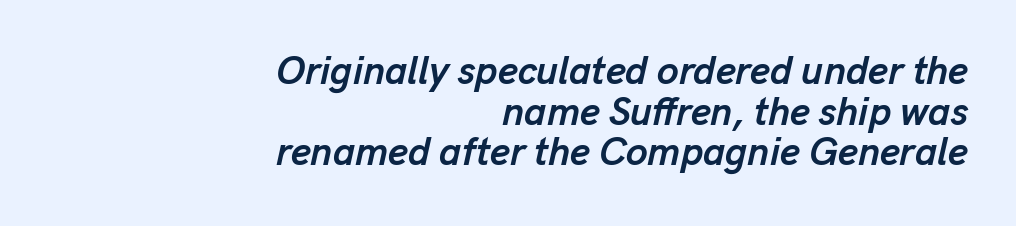
The image shows 39 px semibold type, italic (leaning right); set right-aligned, tight line spacing (1.04x), normal letter spacing, not underlined; low stroke contrast and a medium x-height.
